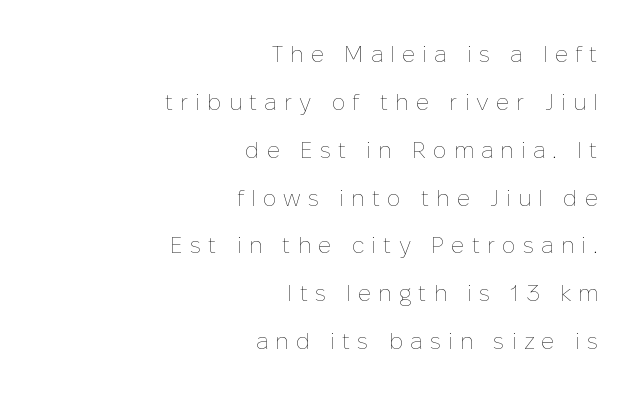
Q: Is the text bold? A: No.
Q: Is the text italic (slanted)? A: No, it is upright.
Q: Is the text underlined? A: No.
Q: How is the paragraph aligned? A: Right-aligned.
Q: Is the spacing between letters normal or unusually wide? A: Unusually wide.
Q: Is the spacing between lines tight, normal or loose? A: Loose.
